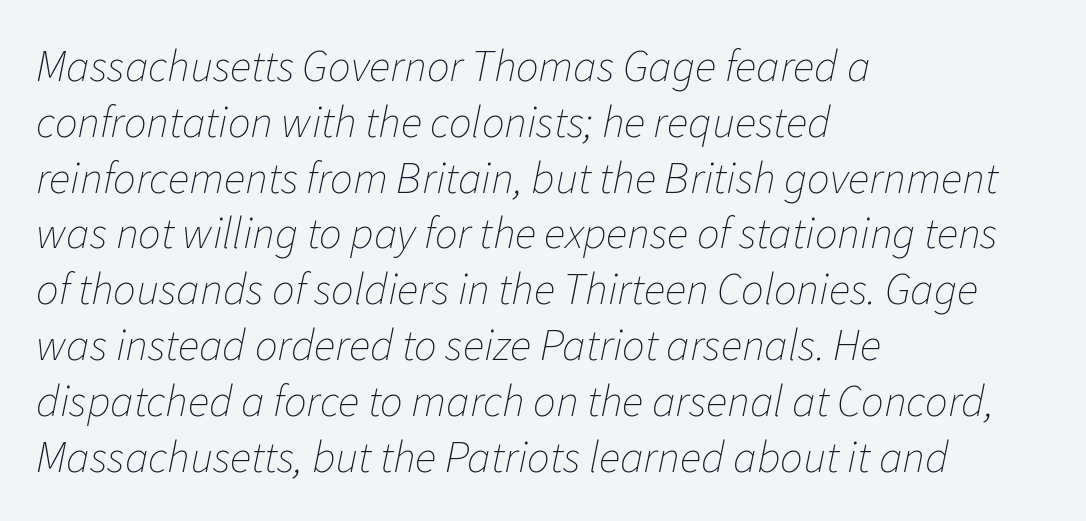
The rendering keeps characters at their native spacing. The weight tops out at a normal text grade. Nobody drew a line under any word here. Is this a fixed-width face? No — the glyphs have proportional, varying widths. Which margin do the lines hug? The left one — the right edge is uneven. The letters are slanted; this is an italic face.
